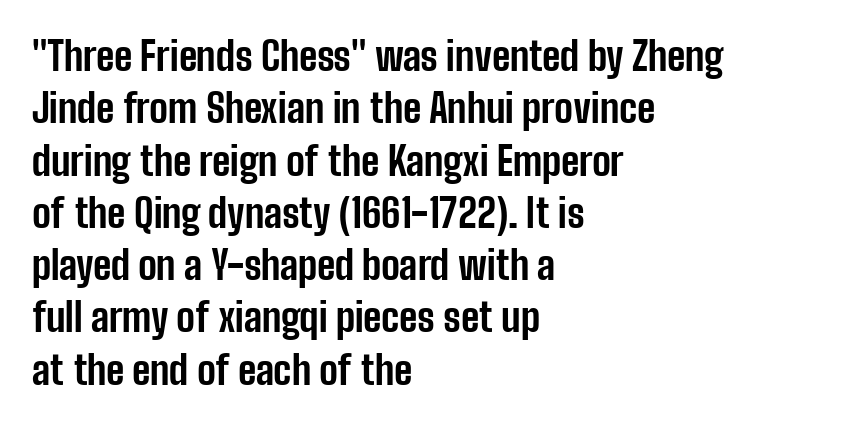
A student would call this left alignment; a typographer would say flush left, rag right. Standard letterfit; no display-style spreading of the glyphs. The letters carry no serifs — their stems end cleanly without finishing strokes. The typography opts for an upright posture over an oblique one. Set as a true bold cut, around the 700 mark.
